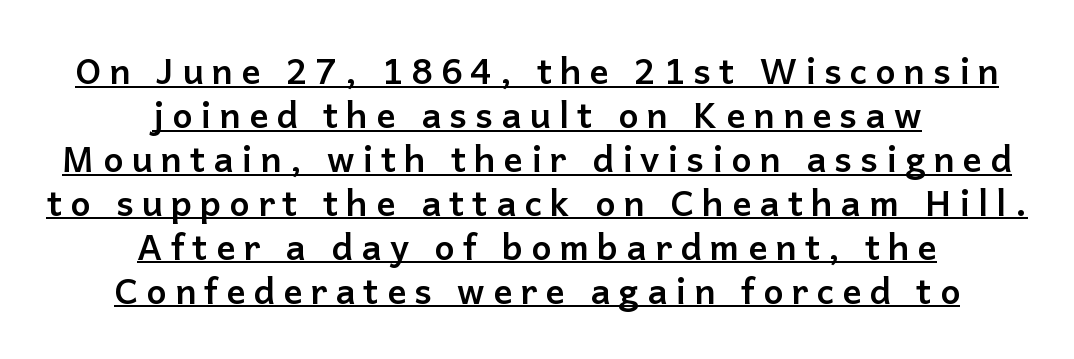
These lines are rendered in a variable-pitch font. The string is rendered with underlining switched on. The characters look thick and weighty, a clear bold. The type is letterspaced generously, with wide tracking.
